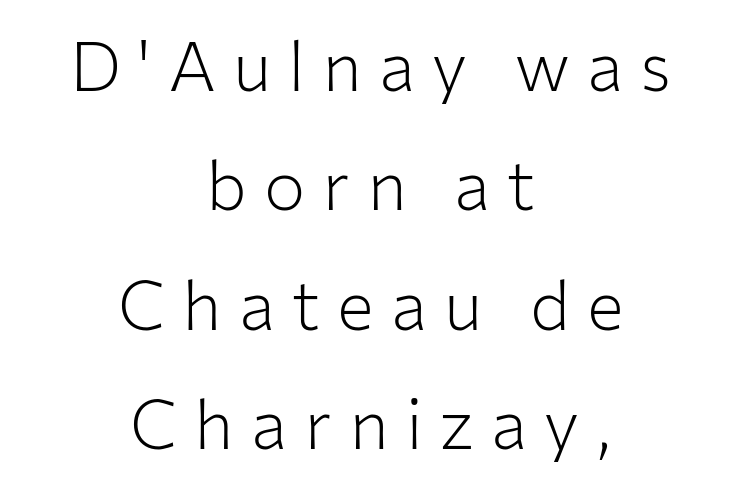
The image shows 69 px light sans-serif type, upright; set centered, line spacing 1.73x, unusually wide letter spacing (+0.25 em), not underlined; low stroke contrast and a medium x-height.
